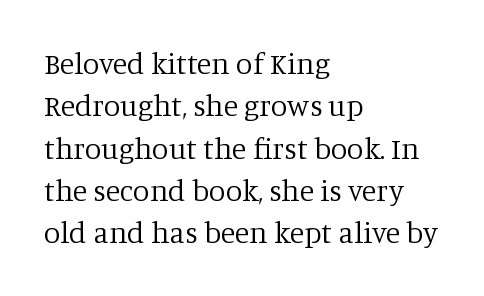
Q: Is the text bold? A: No.
Q: Is the text italic (slanted)? A: No, it is upright.
Q: Is the typeface a serif or a sans-serif typeface? A: Serif.
Q: Is the text underlined? A: No.
Q: How is the paragraph aligned? A: Left-aligned.
Q: Is the spacing between letters normal or unusually wide? A: Normal.
Q: Is the spacing between lines tight, normal or loose? A: Normal.
Q: Width (condensed, normal, or wide)? A: Normal.
Q: Stroke contrast? A: Low.
Q: x-height? A: Large.
Q: Monospaced? A: No.
